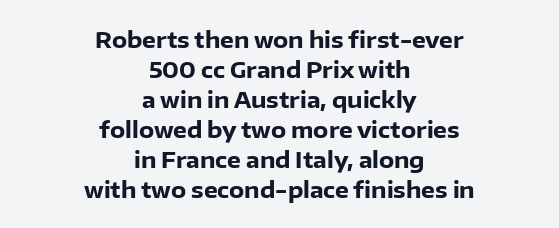
Nothing unusual about the tracking: characters are spaced as the font intends. The rendering uses a moderate line-height, typical for paragraphs. The paragraph shown floats in the horizontal middle. Caption: bold face, heavy strokes. If you drew a line through each stem, it would be perfectly vertical. No word sits above an underline.
